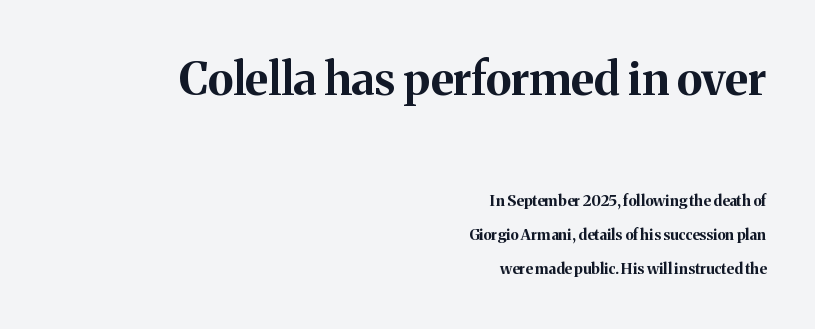
{"serif": "yes", "italic": "no", "bold": "yes", "weight": "bold", "width": "normal", "stroke_contrast": "medium", "x_height": "medium", "monospaced": "no", "underline": "no", "align": "right", "line_spacing": "loose", "line_spacing_ratio": 2.28, "letter_spacing": "normal", "letter_spacing_em": 0.0, "larger_block": "first", "size_ratio": 3.07, "glyph_px": 46}
